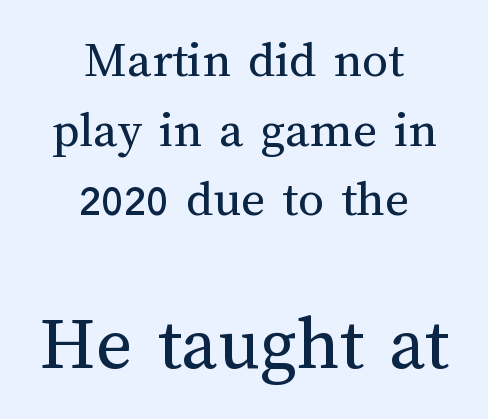
The image shows 78 px regular-weight type, upright; set centered, normal line spacing (1.34x), normal letter spacing, not underlined; the second (bottom) block is 1.5x larger; medium stroke contrast and a medium x-height.
